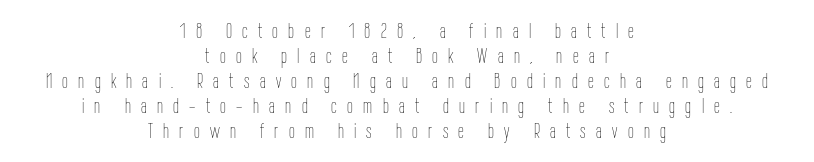
The image shows 21 px text type, upright; set centered, line spacing 1.19x, unusually wide letter spacing (+0.49 em), not underlined.
